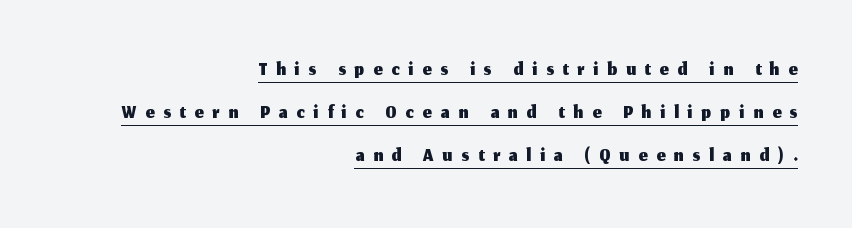
The image shows 31 px sans-serif type, upright; set right-aligned, normal line spacing (1.38x), unusually wide letter spacing (+0.29 em), underlined; medium stroke contrast and a medium x-height.
